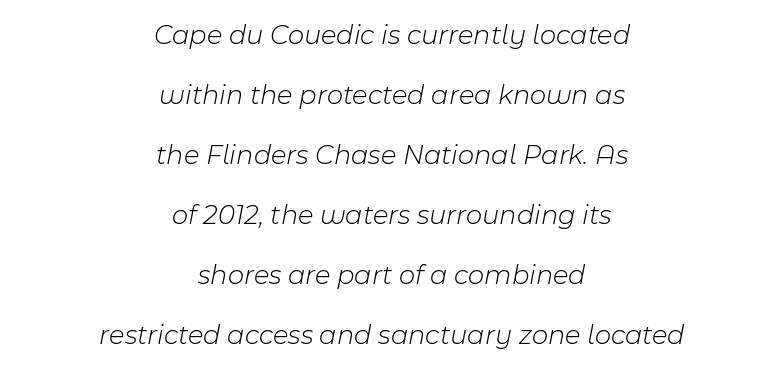
Q: Is the text bold? A: No.
Q: Is the text italic (slanted)? A: Yes, it leans right by about 11 degrees.
Q: Is the text underlined? A: No.
Q: How is the paragraph aligned? A: Centered.
Q: Is the spacing between letters normal or unusually wide? A: Normal.
Q: Is the spacing between lines tight, normal or loose? A: Loose.
Q: Width (condensed, normal, or wide)? A: Normal.
Q: Stroke contrast? A: Low.
Q: x-height? A: Medium.
Q: Monospaced? A: No.
